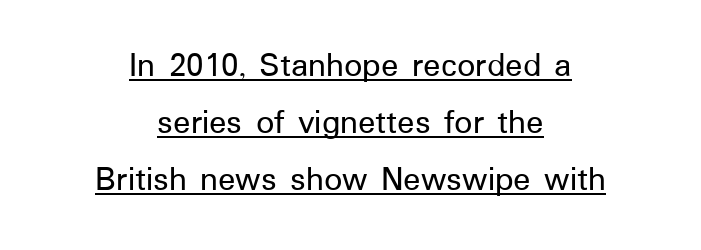
What stands out about the letter spacing? Nothing — it is the standard amount. Notice how a bar underscores the lettering throughout. Look at the bottom of the vertical strokes: they stop flat, with no serifs. These lines are centered, leaving both edges ragged. Here the designer chose a conventional face with non-uniform glyph widths. Students, observe: this is what conventionally led text looks like.
